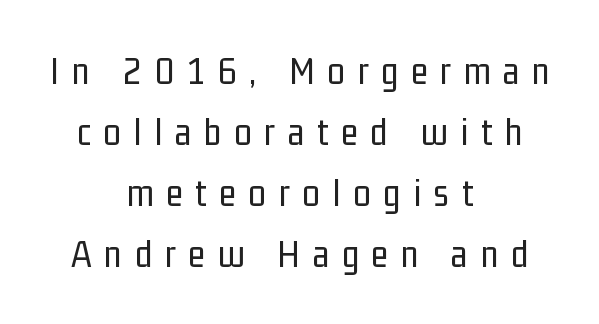
Nope, no serifs anywhere on these letters. Short and long lines alike share a common midpoint. Do the characters align in a grid? No, the font is proportional. Rule under the text: the space is simply empty.
